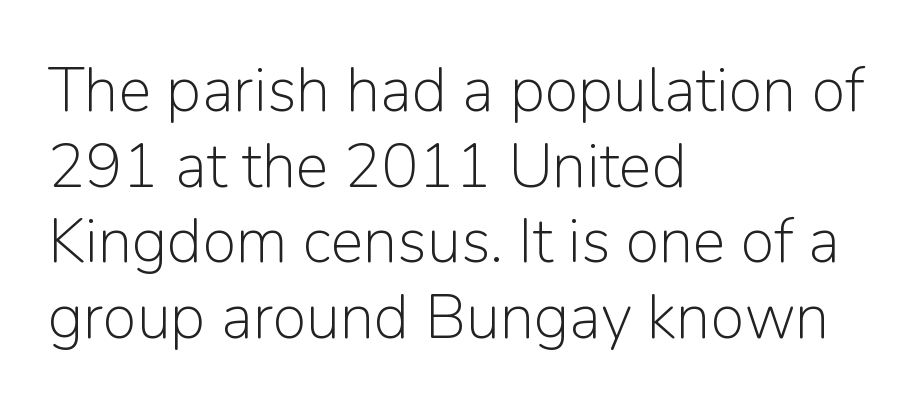
Q: Is the text bold? A: No.
Q: Is the text italic (slanted)? A: No, it is upright.
Q: Is the typeface a serif or a sans-serif typeface? A: Sans-serif.
Q: Is the text underlined? A: No.
Q: How is the paragraph aligned? A: Left-aligned.
Q: Is the spacing between letters normal or unusually wide? A: Normal.
Q: Width (condensed, normal, or wide)? A: Normal.
Q: Stroke contrast? A: Low.
Q: x-height? A: Medium.
Q: Monospaced? A: No.
